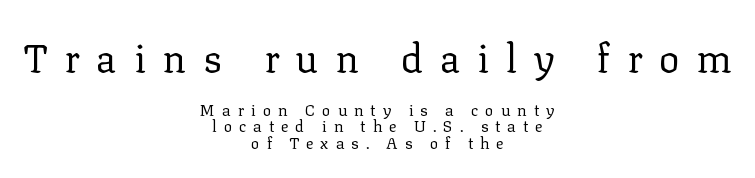
{"serif": "yes", "italic": "no", "bold": "no", "weight": "regular", "width": "normal", "stroke_contrast": "low", "x_height": "medium", "monospaced": "no", "underline": "no", "align": "center", "line_spacing": "tight", "line_spacing_ratio": 1.04, "letter_spacing": "wide", "letter_spacing_em": 0.43, "larger_block": "first", "size_ratio": 2.44, "glyph_px": 39}
